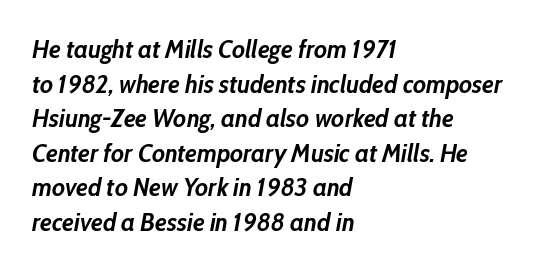
Just letters on the line, the space beneath them empty. Successive baselines arrive at the customary interval. Compared with a centered layout, this one pins lines to the left instead. It's the slanting kind of type. Chunky letters — that's bold for sure.
